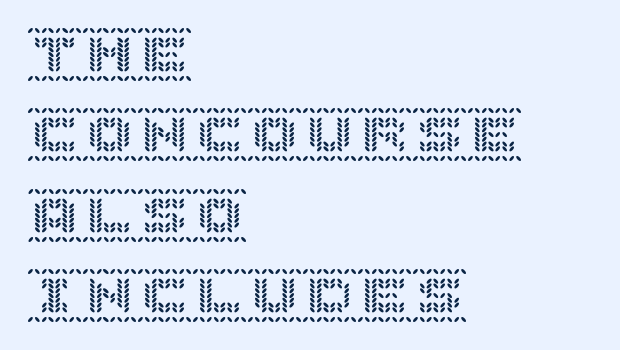
Q: Is the text italic (slanted)? A: No, it is upright.
Q: Is the text underlined? A: No.
Q: How is the paragraph aligned? A: Left-aligned.
Q: Is the spacing between letters normal or unusually wide? A: Normal.
Q: Is the spacing between lines tight, normal or loose? A: Normal.
Q: Width (condensed, normal, or wide)? A: Normal.
Q: x-height? A: Large.
